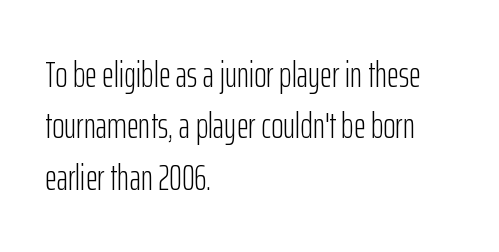
The image shows 37 px light, condensed sans-serif type, upright; set left-aligned, normal line spacing (1.39x), normal letter spacing, not underlined; low stroke contrast and a medium x-height.
